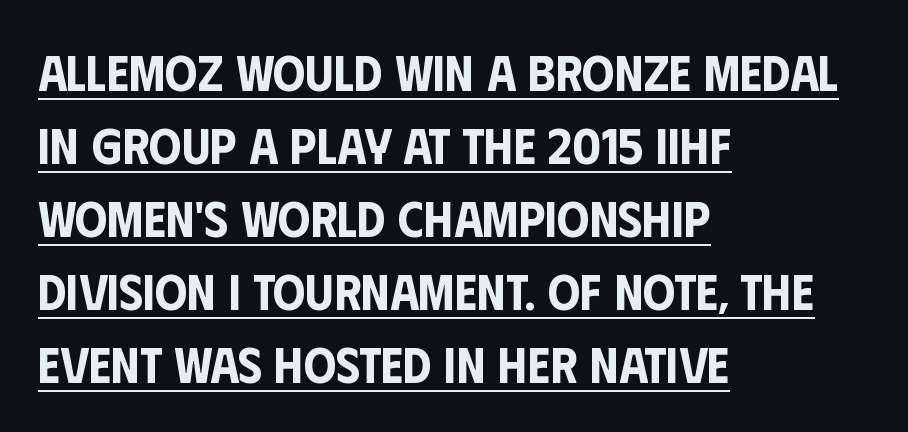
Q: Is the text italic (slanted)? A: No, it is upright.
Q: Is the typeface a serif or a sans-serif typeface? A: Sans-serif.
Q: Is the text underlined? A: Yes.
Q: How is the paragraph aligned? A: Left-aligned.
Q: Is the spacing between letters normal or unusually wide? A: Normal.
Q: Is the spacing between lines tight, normal or loose? A: Normal.
Q: Width (condensed, normal, or wide)? A: Condensed.
Q: Stroke contrast? A: Low.
Q: x-height? A: Large.
Q: Monospaced? A: No.
